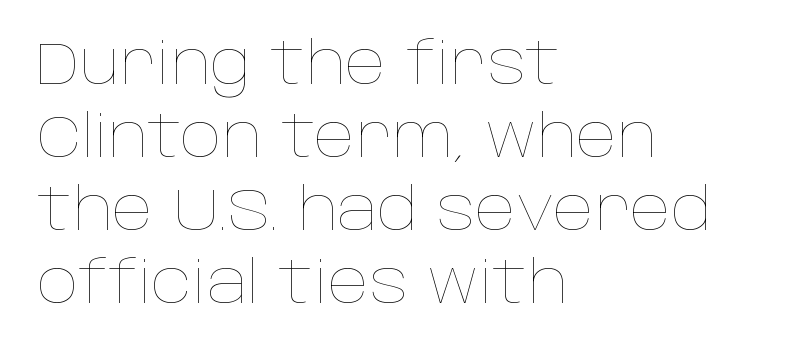
Q: Is the text bold? A: No.
Q: Is the text italic (slanted)? A: No, it is upright.
Q: Is the text underlined? A: No.
Q: How is the paragraph aligned? A: Left-aligned.
Q: Is the spacing between letters normal or unusually wide? A: Normal.
Q: Is the spacing between lines tight, normal or loose? A: Normal.
Q: Width (condensed, normal, or wide)? A: Normal.
Q: Stroke contrast? A: Low.
Q: x-height? A: Large.
Q: Monospaced? A: No.
